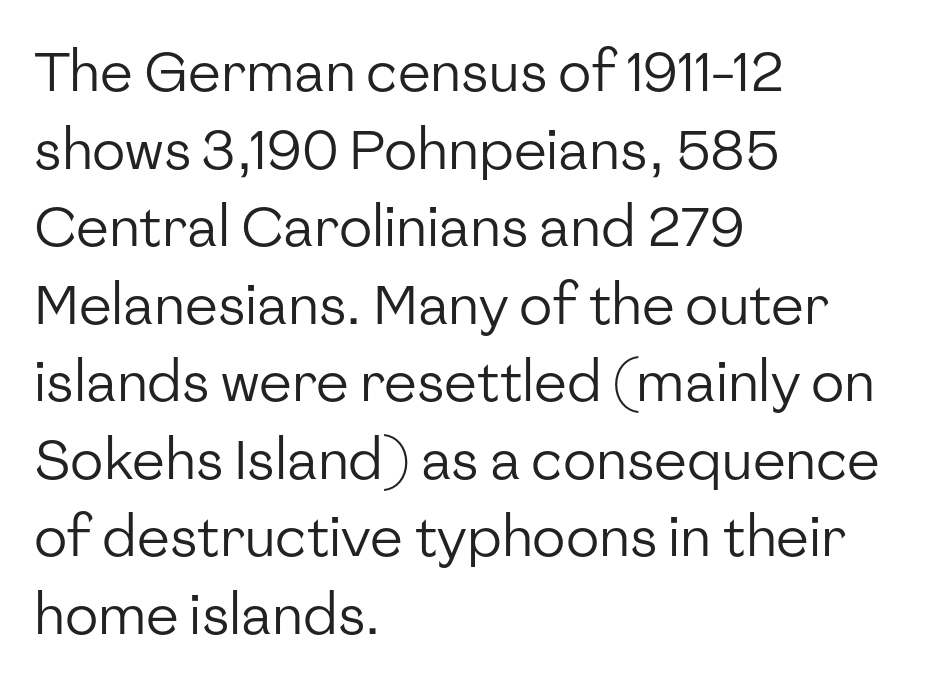
Q: Is the text bold? A: No.
Q: Is the text italic (slanted)? A: No, it is upright.
Q: Is the typeface a serif or a sans-serif typeface? A: Sans-serif.
Q: Is the text underlined? A: No.
Q: How is the paragraph aligned? A: Left-aligned.
Q: Is the spacing between letters normal or unusually wide? A: Normal.
Q: Is the spacing between lines tight, normal or loose? A: Normal.
Q: Width (condensed, normal, or wide)? A: Normal.
Q: Stroke contrast? A: Low.
Q: x-height? A: Medium.
Q: Monospaced? A: No.
